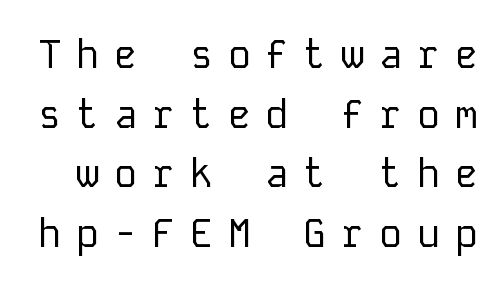
Q: Is the text bold? A: No.
Q: Is the text italic (slanted)? A: No, it is upright.
Q: Is the typeface a serif or a sans-serif typeface? A: Sans-serif.
Q: Is the text underlined? A: No.
Q: Is the spacing between letters normal or unusually wide? A: Unusually wide.
Q: Is the spacing between lines tight, normal or loose? A: Normal.
Q: Width (condensed, normal, or wide)? A: Normal.
Q: Stroke contrast? A: Low.
Q: x-height? A: Medium.
Q: Monospaced? A: Yes.
